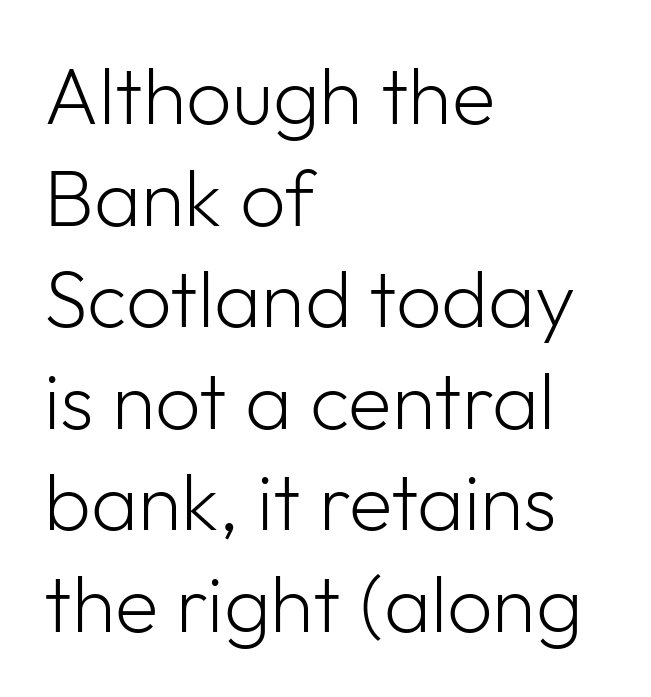
The image shows 80 px light sans-serif type, upright; set left-aligned, normal line spacing (1.27x), normal letter spacing, not underlined; low stroke contrast and a medium x-height.
